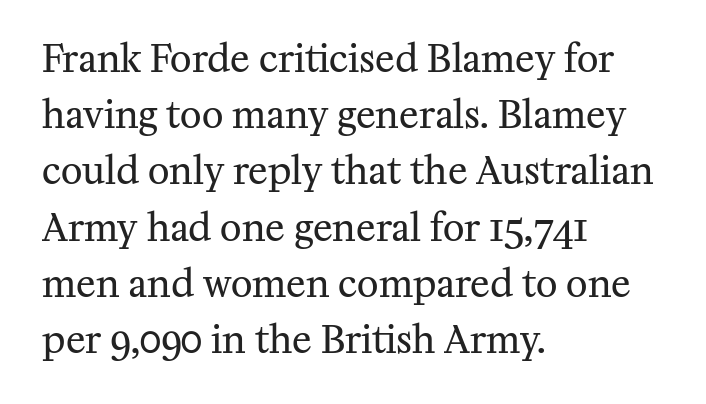
The image shows 37 px regular-weight serif type, upright; set left-aligned, normal line spacing (1.52x), normal letter spacing, not underlined; medium stroke contrast and a medium x-height.
